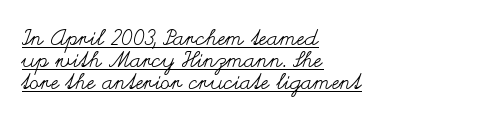
{"bold": "no", "underline": "yes", "align": "left", "line_spacing": "tight", "line_spacing_ratio": 0.99, "letter_spacing": "normal", "letter_spacing_em": 0.0, "glyph_px": 22}
